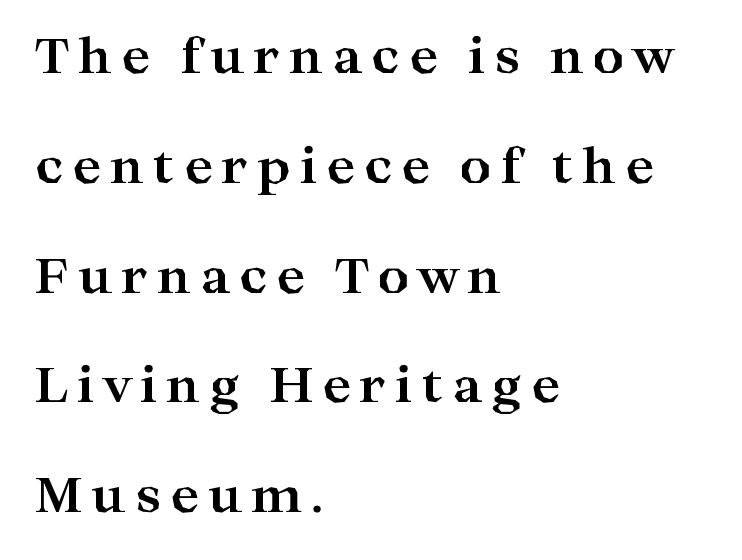
The image shows 49 px bold, wide serif type, upright; set left-aligned, loose line spacing (2.24x), not underlined; high stroke contrast and a medium x-height.
